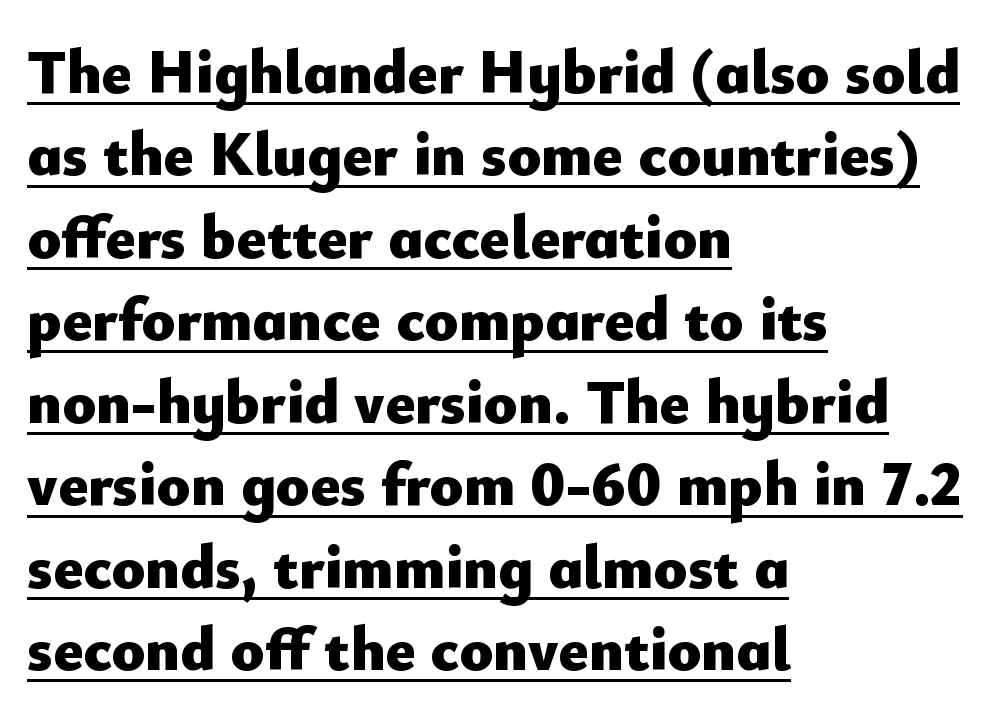
The image shows 62 px heavy sans-serif type, upright; set left-aligned, normal line spacing (1.33x), normal letter spacing, underlined; low stroke contrast and a small x-height.
